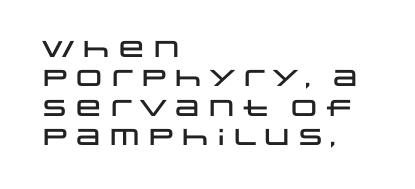
One-word summary of the alignment: left. Posture: vertical. The tracking reads as untouched default to a designer's eye. Each row of text sits above clean, open space. Does the leading feel generous? No, just average.
